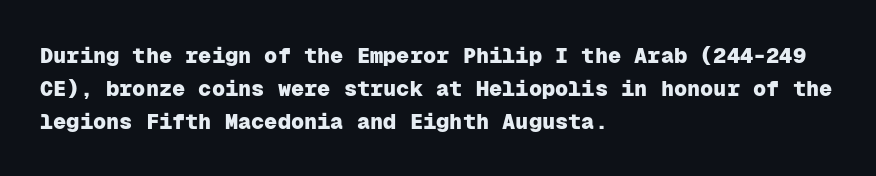
Q: Is the text bold? A: Yes.
Q: Is the text italic (slanted)? A: No, it is upright.
Q: Is the text underlined? A: No.
Q: How is the paragraph aligned? A: Left-aligned.
Q: Is the spacing between letters normal or unusually wide? A: Normal.
Q: Is the spacing between lines tight, normal or loose? A: Normal.
